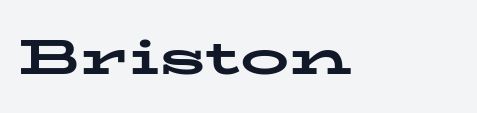
A dark, heavy texture on the line: the type is bold. Every character sits straight up, as roman type does. Glance below the letters and you will spot only blank space. Does extra space separate the letters? No, they use regular spacing. Character widths vary here, with narrow letters taking less room than wide ones.
